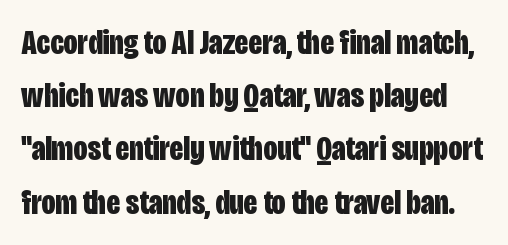
Here the glyphs are tracked normally, forming tight word shapes. Serif or sans? Sans — the stroke terminals are bare. On the weight axis this lands at bold, roughly 700. Italic: no, the glyphs are upright roman.
